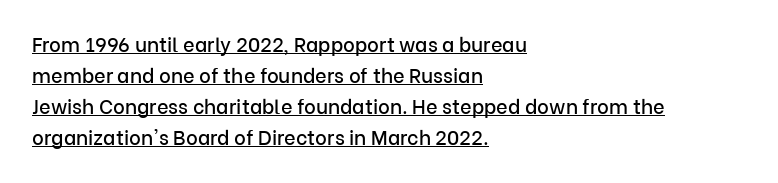
{"italic": "no", "underline": "yes", "align": "left", "line_spacing": "normal", "line_spacing_ratio": 1.55, "letter_spacing": "normal", "letter_spacing_em": 0.0, "glyph_px": 20}
